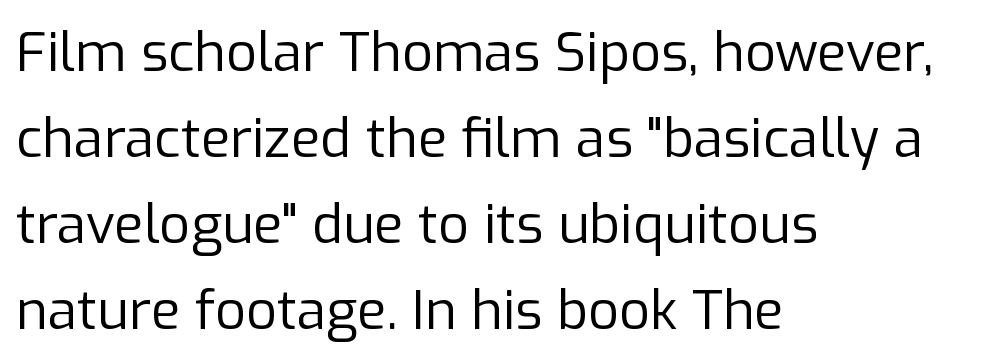
{"serif": "no", "italic": "no", "bold": "no", "weight": "regular", "width": "normal", "stroke_contrast": "low", "x_height": "medium", "monospaced": "no", "underline": "no", "align": "left", "line_spacing": "normal", "line_spacing_ratio": 1.59, "letter_spacing": "normal", "letter_spacing_em": 0.0, "glyph_px": 54}
